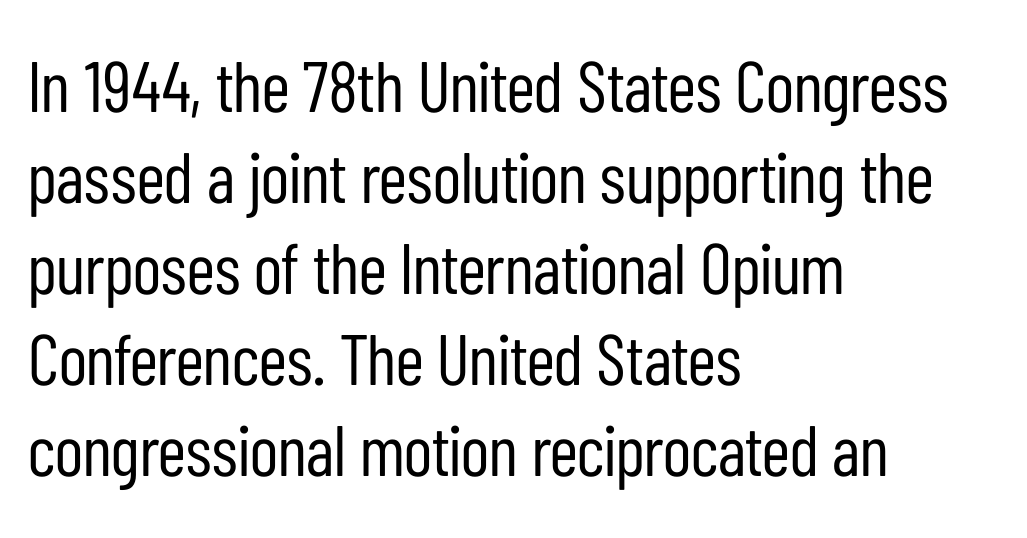
The image shows 71 px regular-weight, condensed sans-serif type, upright; set left-aligned, normal line spacing (1.28x), normal letter spacing, not underlined; low stroke contrast and a medium x-height.
